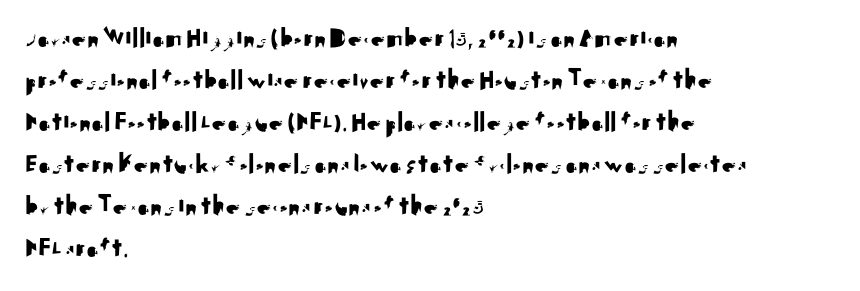
{"serif": "no", "italic": "no", "width": "normal", "stroke_contrast": "medium", "x_height": "small", "monospaced": "no", "underline": "no", "align": "left", "line_spacing": "normal", "line_spacing_ratio": 1.45, "letter_spacing": "normal", "letter_spacing_em": 0.0, "glyph_px": 29}
